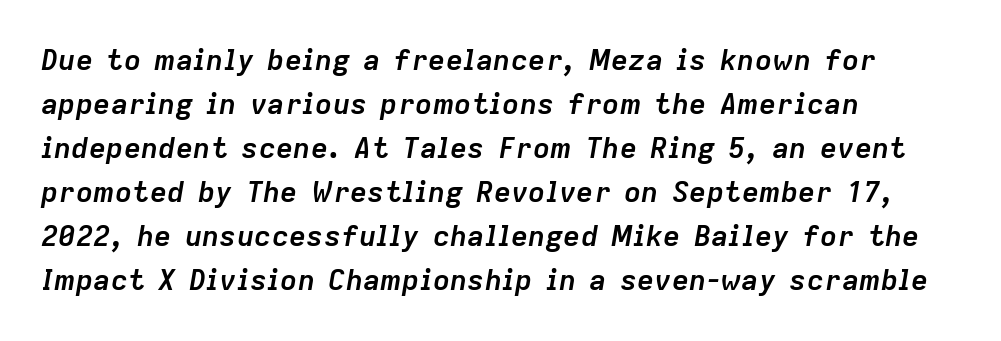
The image shows 29 px semibold type, italic (leaning right); set left-aligned, normal line spacing (1.52x), normal letter spacing, not underlined; low stroke contrast and a medium x-height.
